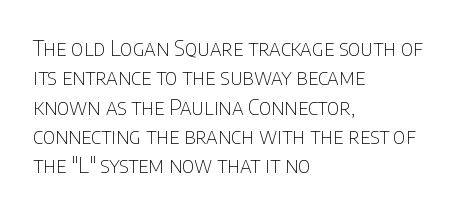
Caption: face not bold, strokes unweighted. Whoever set this chose a conventional vertical rhythm. This sample uses plain, unmodified letter spacing. The lettering stays uniformly vertical, giving the passage a roman look. Rule under the text: the space is simply empty.
